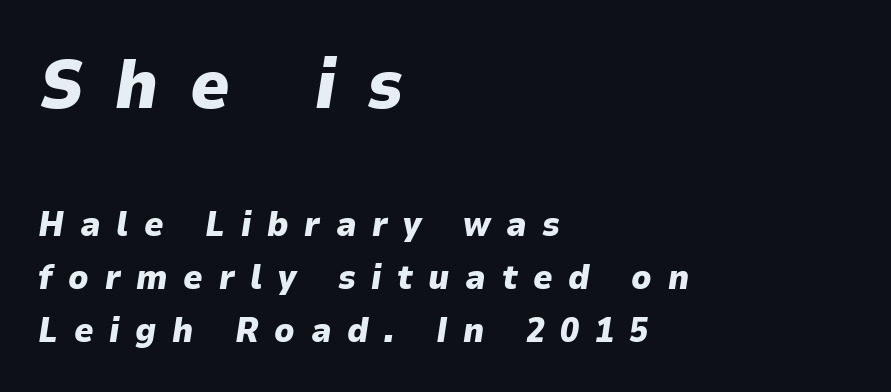
{"italic": "yes", "lean": "right", "slant_degrees": 9, "bold": "yes", "weight": "heavy", "width": "normal", "stroke_contrast": "low", "x_height": "medium", "monospaced": "no", "underline": "no", "align": "left", "line_spacing": "normal", "line_spacing_ratio": 1.56, "letter_spacing": "wide", "letter_spacing_em": 0.46, "larger_block": "first", "size_ratio": 2.03, "glyph_px": 69}
